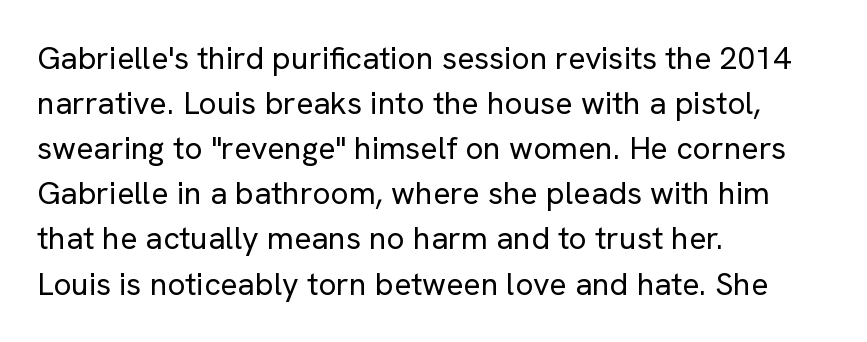
Letters have the restrained weight of plain body copy at most. The passage shown is typed in a proportional face where columns would drift. Line spacing here is normal. Short note: letters normally spaced. Underlining? Definitely not there.
